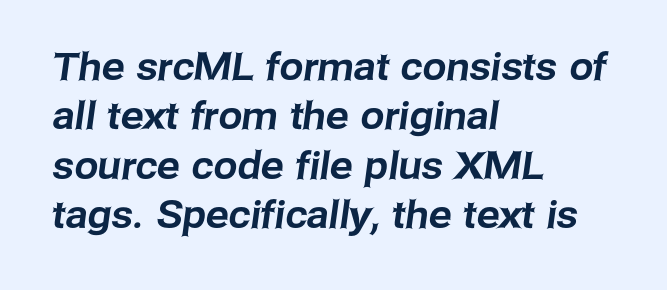
Q: Is the typeface a serif or a sans-serif typeface? A: Sans-serif.
Q: Is the text underlined? A: No.
Q: How is the paragraph aligned? A: Left-aligned.
Q: Is the spacing between letters normal or unusually wide? A: Normal.
Q: Is the spacing between lines tight, normal or loose? A: Normal.
Q: Width (condensed, normal, or wide)? A: Normal.
Q: Stroke contrast? A: Low.
Q: x-height? A: Medium.
Q: Monospaced? A: No.
